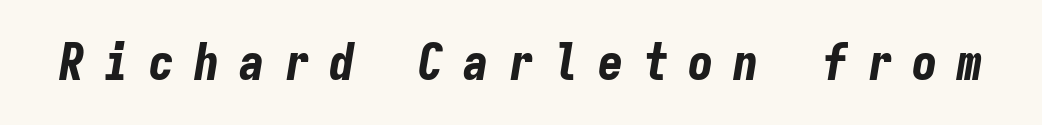
Fixed-width glyphs throughout — classic coding-font behaviour. When letters slant like this, we call the style italic. Compared with an ordinary text face, these strokes are far heavier — a full bold. The foot of each line stays bare and open. The letters are spread apart with noticeably loose tracking.
